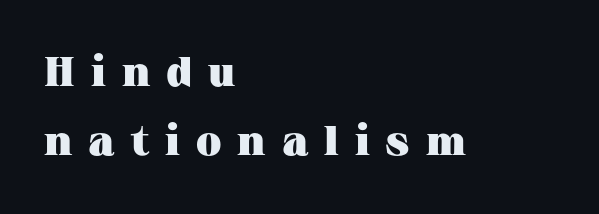
The image shows 41 px heavy, wide serif type, upright; set left-aligned, normal line spacing (1.69x), unusually wide letter spacing (+0.39 em), not underlined; medium stroke contrast and a medium x-height.
